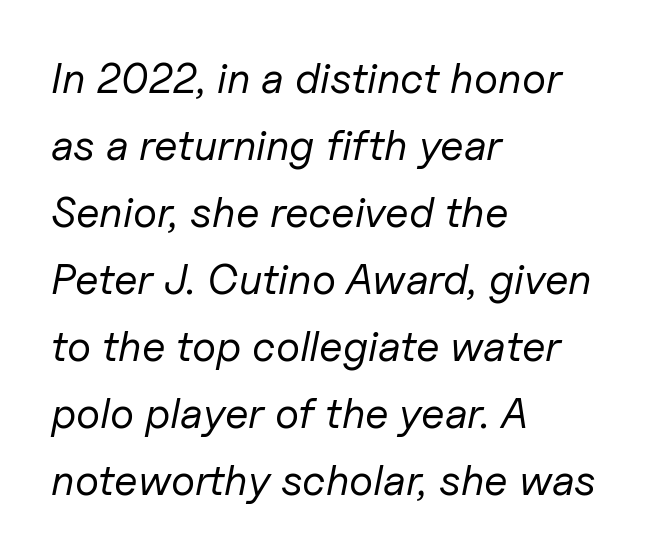
There's an unmistakable incline to the writing here. The baseline area is clear. Caption: multi-line text, flush left, ragged right. The font is comparable to plain body text, perhaps lighter. Looks like regular typesetting: each glyph gets only the width it needs.
